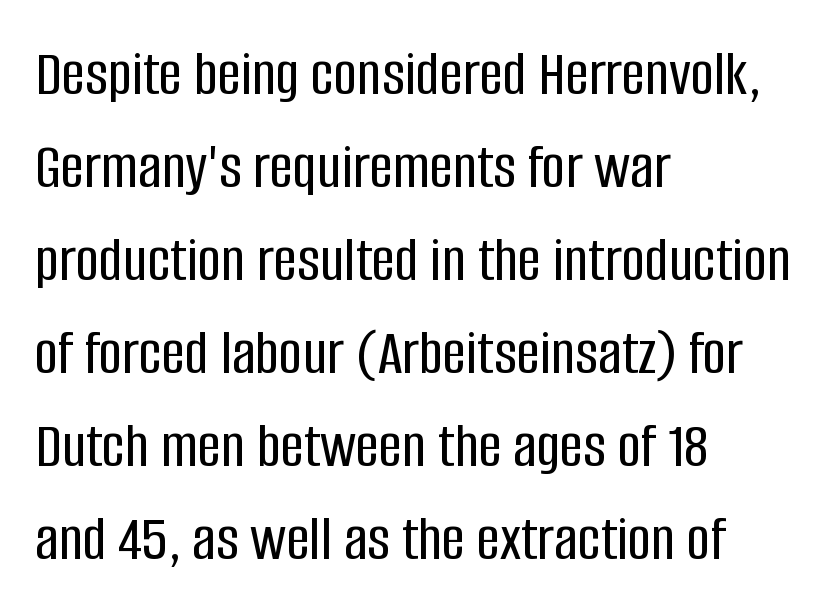
Is there much room between lines? A standard amount, neither cramped nor airy. What kind of face is this? One without serifs — a sans. Notice how the stems are strictly vertical — no italics here. Looks like regular typesetting: each glyph gets only the width it needs. The face used here is rendered with its standard letterfit. Type without underlining.
